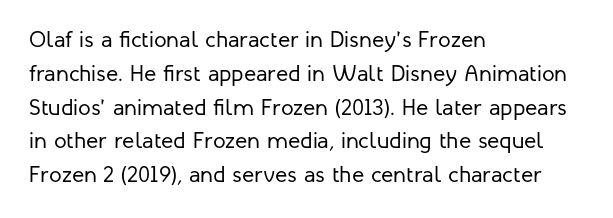
The image shows 23 px text type, upright; set left-aligned, normal line spacing (1.47x), normal letter spacing, not underlined.
